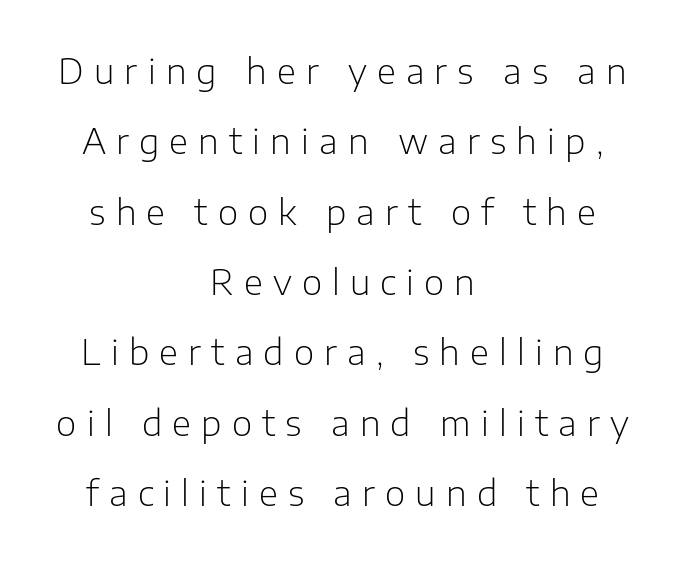
This sample has the flowing, uneven cadence of proportional lettering. Unlike italic type, these characters show no tilt at all. The font family rendered here belongs to the sans-serif group. Words float on clear page, feet unadorned. The characters are drawn with everyday or finer stroke widths. The vertical gap from one line to the next is large.
